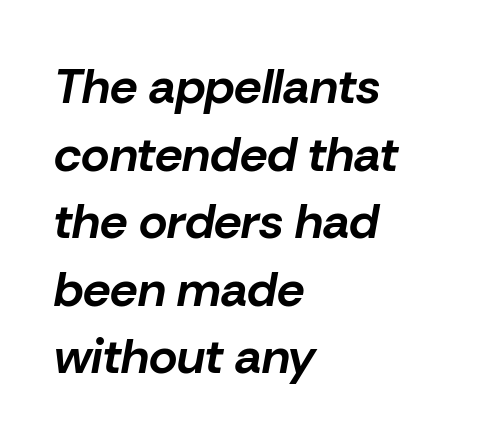
{"italic": "yes", "lean": "right", "slant_degrees": 10, "bold": "yes", "weight": "bold", "width": "normal", "stroke_contrast": "low", "x_height": "medium", "monospaced": "no", "underline": "no", "align": "left", "line_spacing": "normal", "line_spacing_ratio": 1.38, "letter_spacing": "normal", "letter_spacing_em": 0.0, "glyph_px": 49}
